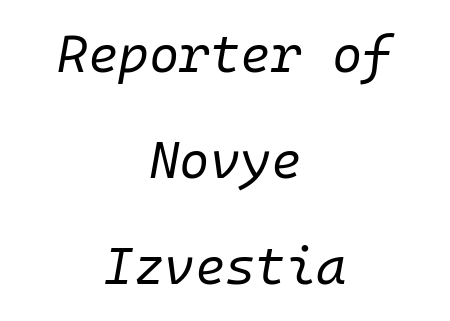
Q: Is the text bold? A: No.
Q: Is the text italic (slanted)? A: Yes, it leans right by about 10 degrees.
Q: Is the text underlined? A: No.
Q: How is the paragraph aligned? A: Centered.
Q: Is the spacing between letters normal or unusually wide? A: Normal.
Q: Is the spacing between lines tight, normal or loose? A: Loose.
Q: Width (condensed, normal, or wide)? A: Normal.
Q: Stroke contrast? A: Low.
Q: x-height? A: Medium.
